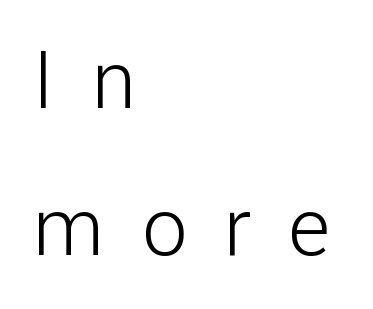
Looks like regular typesetting: each glyph gets only the width it needs. Each line starts at the same left margin while the right side varies. Heaviness? Minimal to ordinary, like unemphasized prose. Observe the absence of serifs on each vertical stroke in this sample. Just letters on the line, the space beneath them empty.
